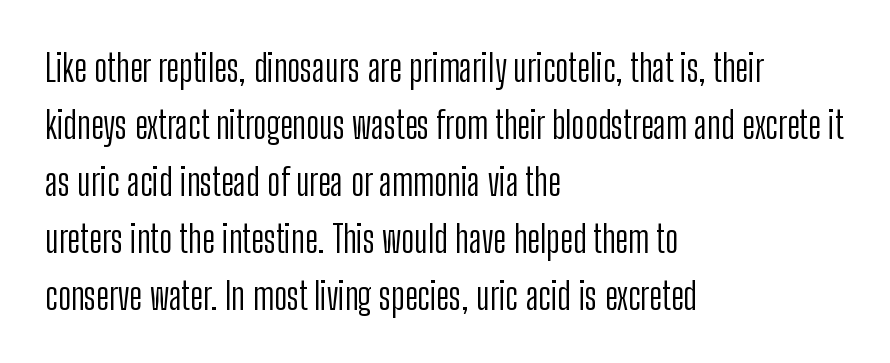
Q: Is the text bold? A: No.
Q: Is the text italic (slanted)? A: No, it is upright.
Q: Is the typeface a serif or a sans-serif typeface? A: Sans-serif.
Q: Is the text underlined? A: No.
Q: How is the paragraph aligned? A: Left-aligned.
Q: Is the spacing between letters normal or unusually wide? A: Normal.
Q: Is the spacing between lines tight, normal or loose? A: Normal.
Q: Width (condensed, normal, or wide)? A: Condensed.
Q: Stroke contrast? A: Low.
Q: x-height? A: Medium.
Q: Monospaced? A: No.
